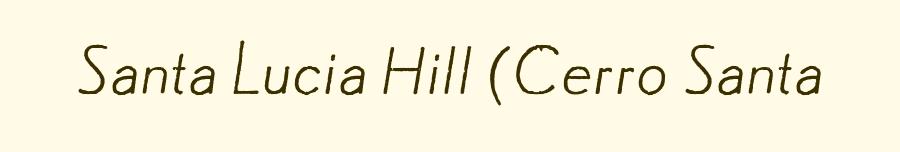
The image shows 63 px light sans-serif type; set normal letter spacing, not underlined; low stroke contrast and a small x-height.
